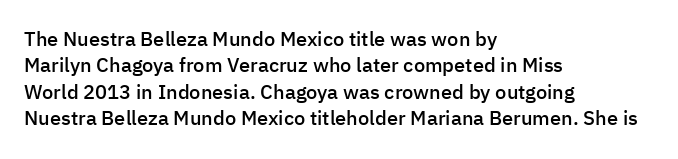
The image shows 20 px text type, upright; set left-aligned, normal line spacing (1.32x), normal letter spacing, not underlined.
